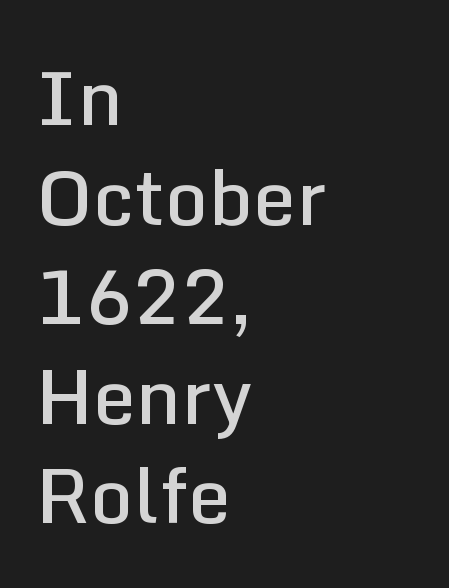
Q: Is the text bold? A: Semi-bold.
Q: Is the text italic (slanted)? A: No, it is upright.
Q: Is the typeface a serif or a sans-serif typeface? A: Sans-serif.
Q: Is the text underlined? A: No.
Q: How is the paragraph aligned? A: Left-aligned.
Q: Is the spacing between letters normal or unusually wide? A: Normal.
Q: Is the spacing between lines tight, normal or loose? A: Normal.
Q: Width (condensed, normal, or wide)? A: Normal.
Q: Stroke contrast? A: Low.
Q: x-height? A: Medium.
Q: Monospaced? A: No.
